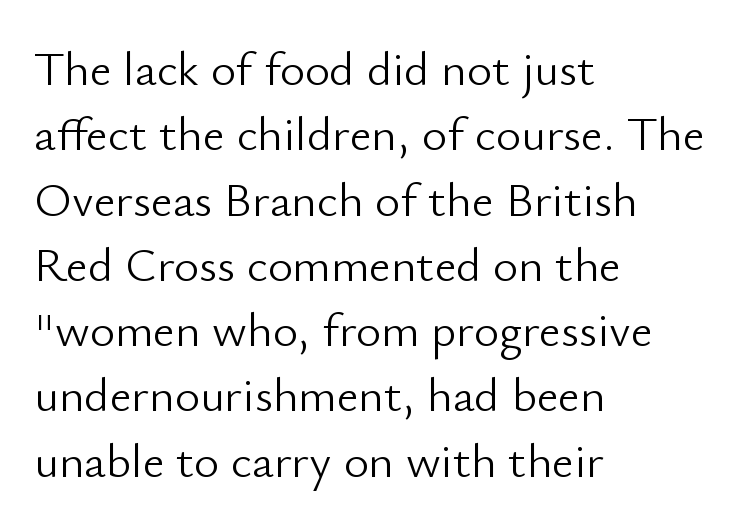
{"serif": "no", "italic": "no", "bold": "no", "weight": "light", "width": "normal", "stroke_contrast": "low", "x_height": "small", "monospaced": "no", "underline": "no", "align": "left", "line_spacing": "normal", "line_spacing_ratio": 1.36, "letter_spacing": "normal", "letter_spacing_em": 0.0, "glyph_px": 48}
